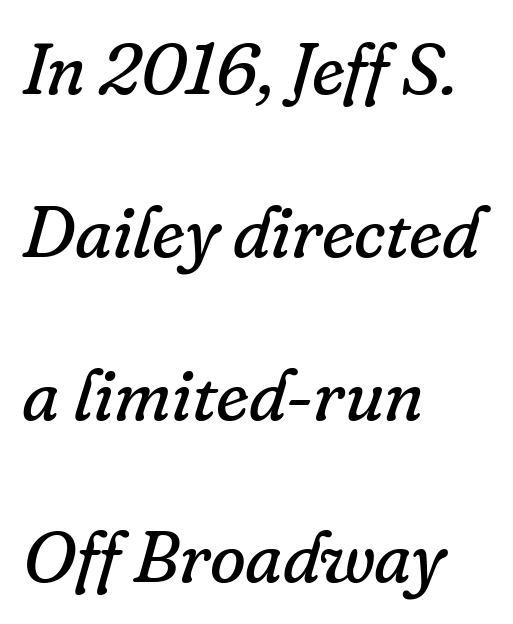
Q: Is the text bold? A: No.
Q: Is the text italic (slanted)? A: Yes, it leans right by about 16 degrees.
Q: Is the typeface a serif or a sans-serif typeface? A: Serif.
Q: Is the text underlined? A: No.
Q: How is the paragraph aligned? A: Left-aligned.
Q: Is the spacing between letters normal or unusually wide? A: Normal.
Q: Is the spacing between lines tight, normal or loose? A: Loose.
Q: Width (condensed, normal, or wide)? A: Normal.
Q: Stroke contrast? A: Low.
Q: x-height? A: Small.
Q: Monospaced? A: No.
